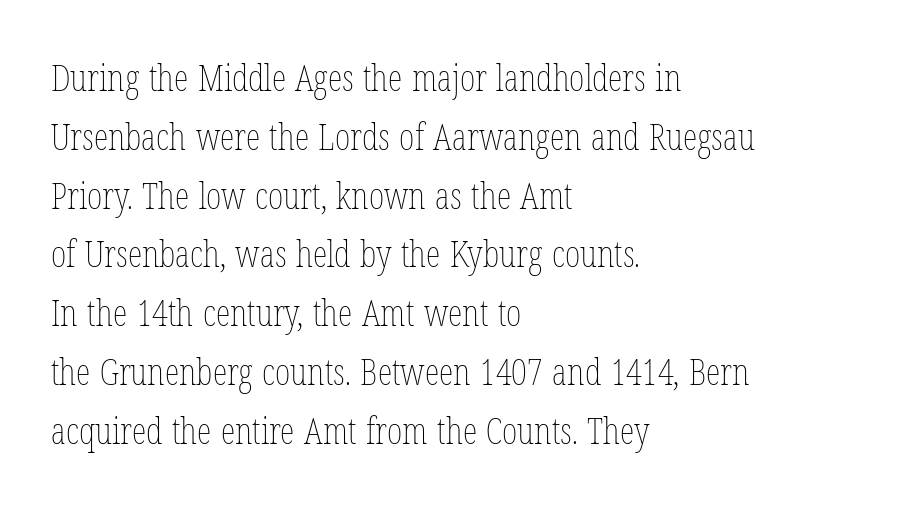
Q: Is the text bold? A: No.
Q: Is the text italic (slanted)? A: No, it is upright.
Q: Is the text underlined? A: No.
Q: How is the paragraph aligned? A: Left-aligned.
Q: Is the spacing between letters normal or unusually wide? A: Normal.
Q: Is the spacing between lines tight, normal or loose? A: Normal.
Q: Width (condensed, normal, or wide)? A: Condensed.
Q: Stroke contrast? A: Low.
Q: x-height? A: Medium.
Q: Monospaced? A: No.
